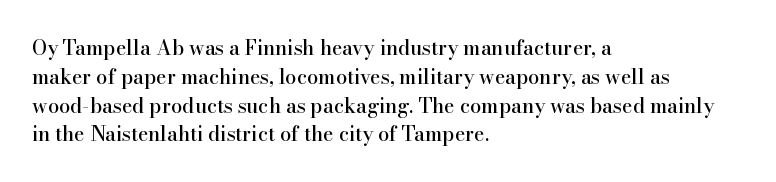
{"italic": "no", "underline": "no", "align": "left", "line_spacing": "normal", "line_spacing_ratio": 1.44, "letter_spacing": "normal", "letter_spacing_em": 0.0, "glyph_px": 20}
